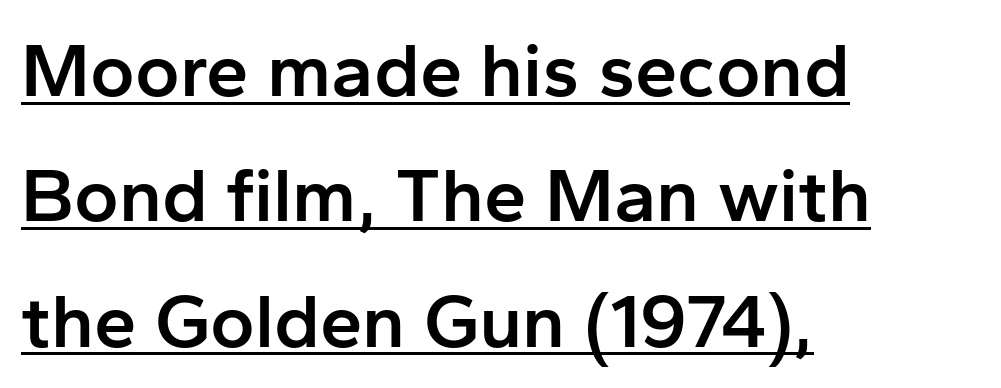
{"serif": "no", "italic": "no", "bold": "semi", "weight": "semibold", "width": "normal", "stroke_contrast": "low", "x_height": "medium", "monospaced": "no", "underline": "yes", "align": "left", "line_spacing": "normal", "line_spacing_ratio": 1.65, "letter_spacing": "normal", "letter_spacing_em": 0.0, "glyph_px": 76}
